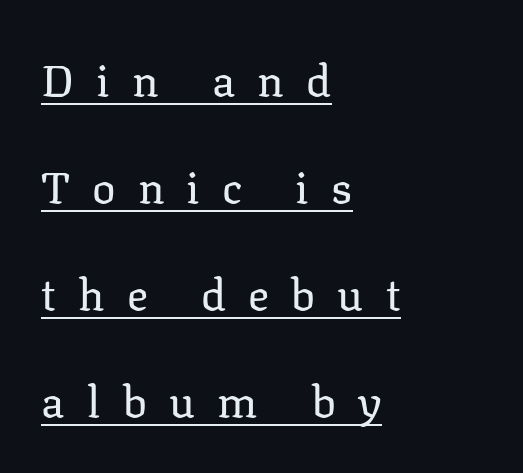
Q: Is the text bold? A: No.
Q: Is the text italic (slanted)? A: No, it is upright.
Q: Is the typeface a serif or a sans-serif typeface? A: Serif.
Q: Is the text underlined? A: Yes.
Q: How is the paragraph aligned? A: Left-aligned.
Q: Is the spacing between letters normal or unusually wide? A: Unusually wide.
Q: Is the spacing between lines tight, normal or loose? A: Loose.
Q: Width (condensed, normal, or wide)? A: Normal.
Q: Stroke contrast? A: Low.
Q: x-height? A: Medium.
Q: Monospaced? A: No.
